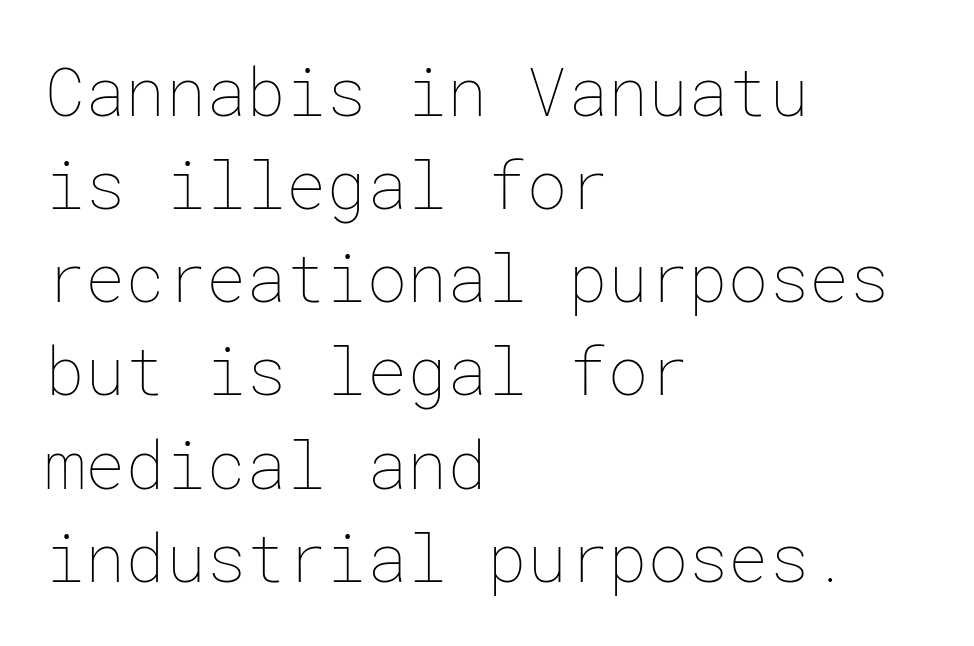
{"italic": "no", "bold": "no", "weight": "thin", "width": "normal", "stroke_contrast": "low", "x_height": "medium", "underline": "no", "align": "left", "line_spacing": "normal", "line_spacing_ratio": 1.39, "letter_spacing": "normal", "letter_spacing_em": 0.0, "glyph_px": 67}
